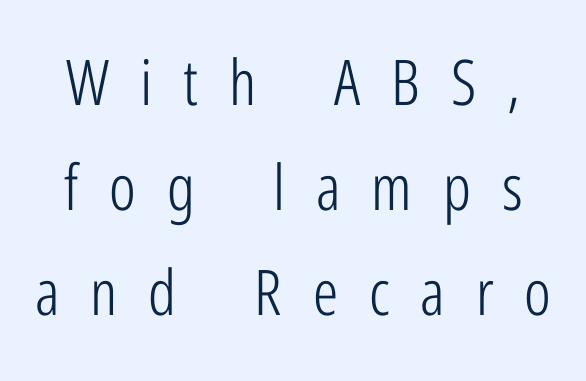
Q: Is the text bold? A: No.
Q: Is the text italic (slanted)? A: No, it is upright.
Q: Is the typeface a serif or a sans-serif typeface? A: Sans-serif.
Q: Is the text underlined? A: No.
Q: How is the paragraph aligned? A: Centered.
Q: Is the spacing between letters normal or unusually wide? A: Unusually wide.
Q: Is the spacing between lines tight, normal or loose? A: Normal.
Q: Width (condensed, normal, or wide)? A: Condensed.
Q: Stroke contrast? A: Low.
Q: x-height? A: Medium.
Q: Monospaced? A: No.
